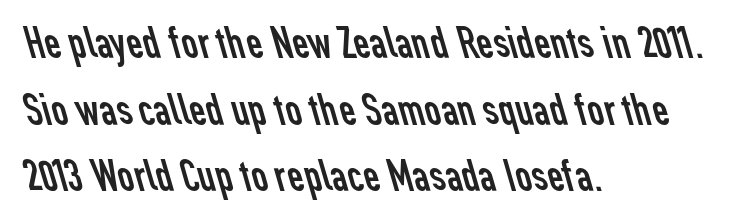
Stems and bowls with no extra thickness — not bold. Horizontal bands of white between lines are of average thickness. Serif or sans? Sans — the stroke terminals are bare. Nothing unusual about the tracking: characters are spaced as the font intends. Think of a printed novel: that variable character pitch is what you see here. Check under the words: just untouched page.
